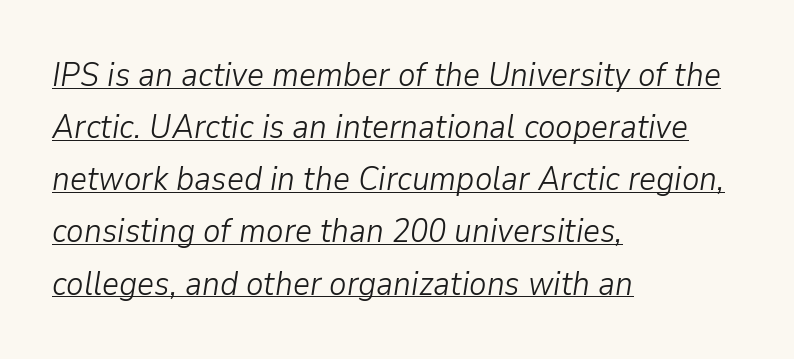
Q: Is the text bold? A: No.
Q: Is the text italic (slanted)? A: Yes, it leans right by about 9 degrees.
Q: Is the text underlined? A: Yes.
Q: How is the paragraph aligned? A: Left-aligned.
Q: Is the spacing between letters normal or unusually wide? A: Normal.
Q: Is the spacing between lines tight, normal or loose? A: Normal.
Q: Width (condensed, normal, or wide)? A: Normal.
Q: Stroke contrast? A: Low.
Q: x-height? A: Medium.
Q: Monospaced? A: No.
